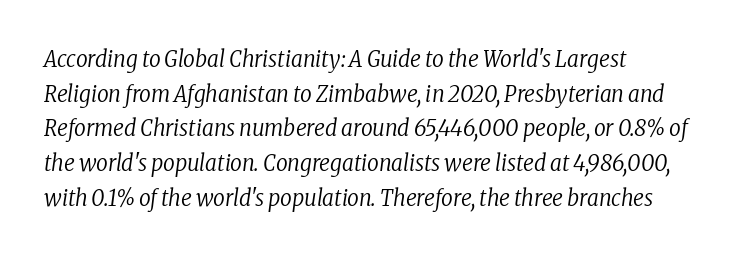
{"italic": "yes", "lean": "right", "slant_degrees": 8, "bold": "no", "underline": "no", "align": "left", "line_spacing": "normal", "line_spacing_ratio": 1.51, "letter_spacing": "normal", "letter_spacing_em": 0.0, "glyph_px": 23}
